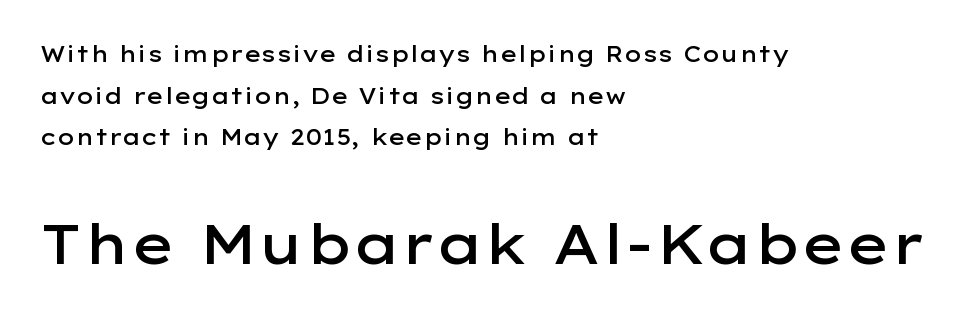
Q: Is the text bold? A: Semi-bold.
Q: Is the text italic (slanted)? A: No, it is upright.
Q: Is the typeface a serif or a sans-serif typeface? A: Sans-serif.
Q: Is the text underlined? A: No.
Q: How is the paragraph aligned? A: Left-aligned.
Q: Is the spacing between letters normal or unusually wide? A: Normal.
Q: Which block of text is set in a larger size, the first (top) or the second (bottom)? A: The second (bottom) one.
Q: Width (condensed, normal, or wide)? A: Wide.
Q: Stroke contrast? A: Low.
Q: x-height? A: Medium.
Q: Monospaced? A: No.
